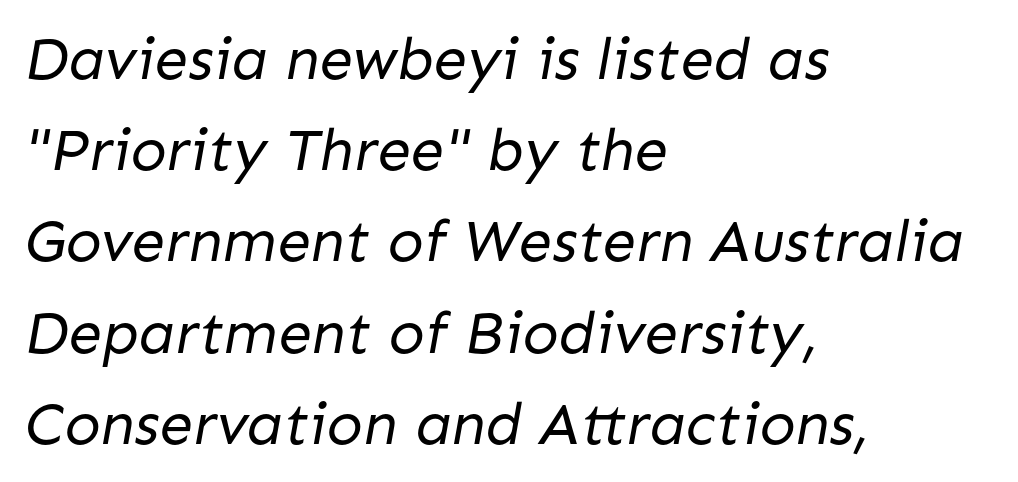
The text block is weighted toward the left margin, trailing off unevenly rightward. Unmarked baselines from the first word to the last. Serif or sans? Sans — the stroke terminals are bare. Evenly set lines give the paragraph a standard silhouette. These lines keep a tight, regular rhythm from letter to letter.
